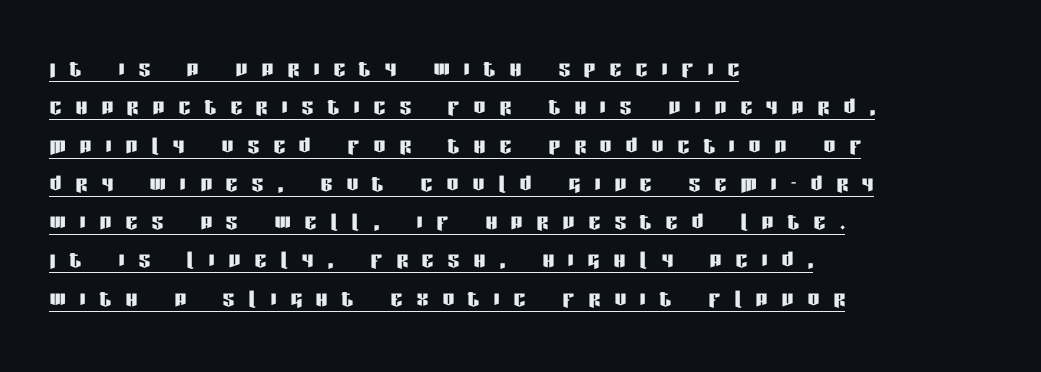
Varying glyph widths throughout — classic text-font behaviour. Italic: no, the glyphs are upright roman. Loose tracking; the words dissolve into strings of separated letters. In terms of leading, this rendering sits right in the middle. Quick note: underline on.
